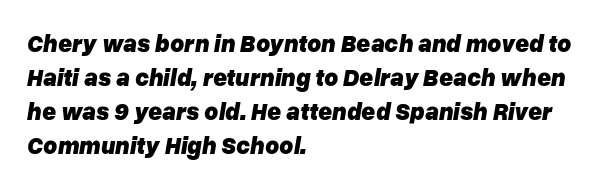
Rendered with sloped, italic letterforms. These lines stack with their left ends in a neat column. Notice how thick the strokes are: this is what a full bold looks like. Lines of text with bare space underneath. The vertical gap from one line to the next is medium.
